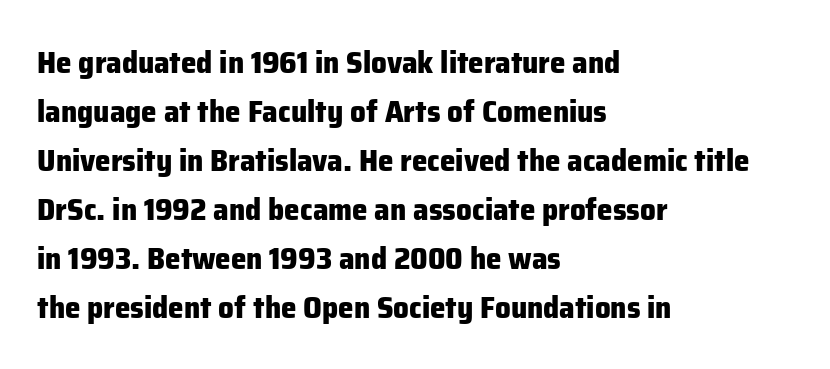
Caption: standard tracking, unaltered. You could not count columns in this text — the font is proportionally spaced. Glance below the letters and you will spot only blank space. Interline gaps are of average width in this sample. This rendering employs a face without finishing strokes, i.e., a sans-serif.
